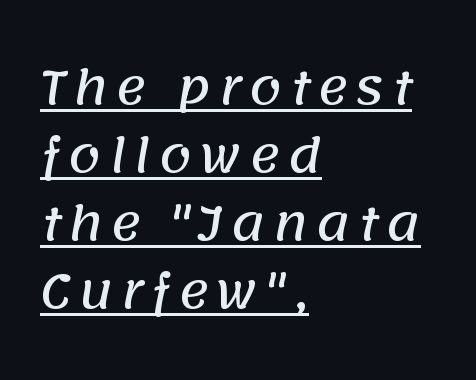
{"serif": "no", "width": "normal", "stroke_contrast": "low", "x_height": "large", "monospaced": "no", "underline": "yes", "align": "left", "line_spacing": "normal", "line_spacing_ratio": 1.45, "glyph_px": 47}
